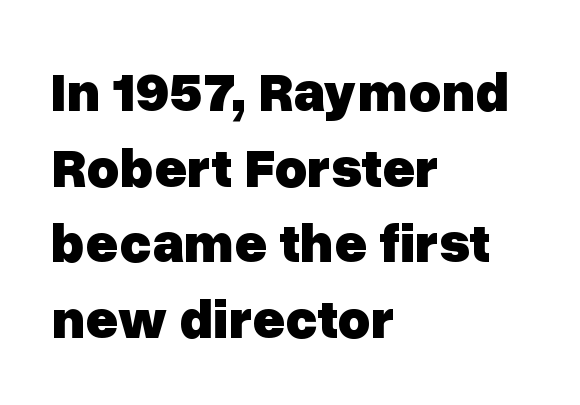
The image shows 56 px heavy sans-serif type, upright; set left-aligned, normal line spacing (1.35x), normal letter spacing, not underlined; low stroke contrast and a medium x-height.
